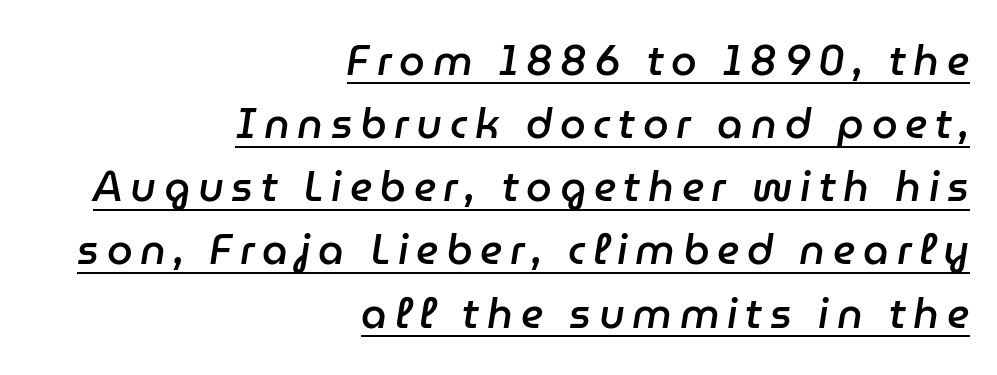
Q: Is the text bold? A: Semi-bold.
Q: Is the text italic (slanted)? A: Yes, it leans right by about 9 degrees.
Q: Is the text underlined? A: Yes.
Q: How is the paragraph aligned? A: Right-aligned.
Q: Is the spacing between lines tight, normal or loose? A: Normal.
Q: Width (condensed, normal, or wide)? A: Normal.
Q: Stroke contrast? A: Low.
Q: x-height? A: Medium.
Q: Monospaced? A: No.
